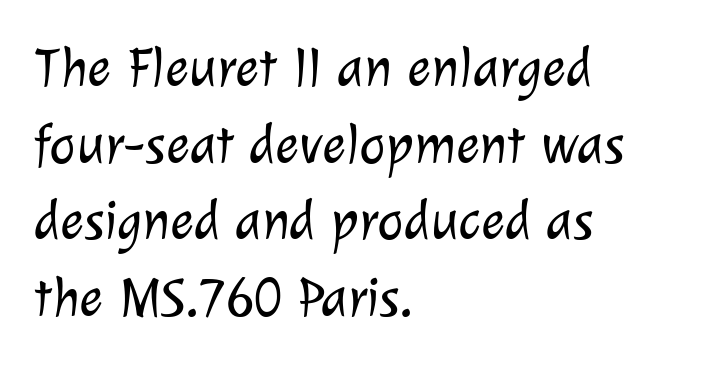
Nobody drew a line under any word here. A student would call this left alignment; a typographer would say flush left, rag right. Each stroke keeps to a modest, everyday thickness or less. The block of text has a typical density, with ordinary space between rows. Each letter keeps its own natural width here, so spacing adapts to shape.
